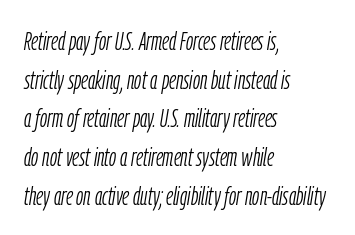
{"italic": "yes", "lean": "right", "slant_degrees": 9, "bold": "no", "underline": "no", "align": "left", "line_spacing": "normal", "line_spacing_ratio": 1.49, "letter_spacing": "normal", "letter_spacing_em": 0.0, "glyph_px": 26}
